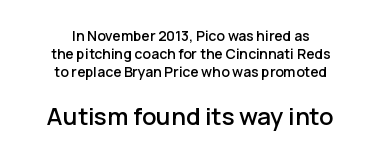
Descenders hang freely into open space. Does extra space separate the letters? No, they use regular spacing. Do the letters lean? They stand straight. The block of text has a typical density, with ordinary space between rows.
